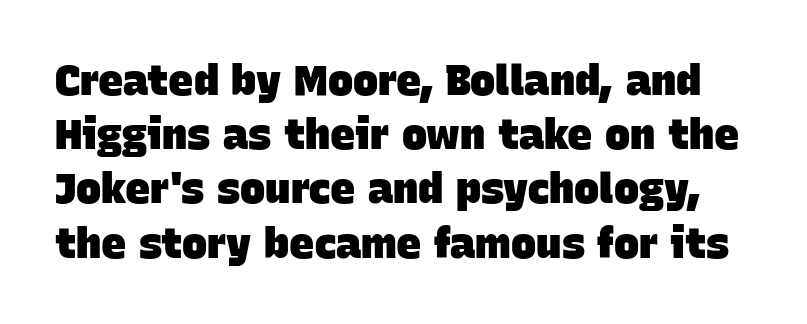
{"serif": "no", "bold": "yes", "weight": "heavy", "width": "normal", "stroke_contrast": "low", "x_height": "large", "monospaced": "no", "underline": "no", "line_spacing": "normal", "line_spacing_ratio": 1.29, "letter_spacing": "normal", "letter_spacing_em": 0.0, "glyph_px": 42}
